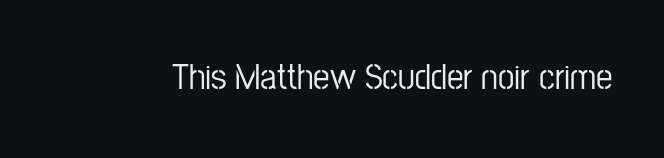
The letters sit at their default tracking, neither squeezed nor spread. The specimen reads as upright at a glance. Proportional: the letters do not fall into vertical columns. Each row of text sits above clean, open space.
